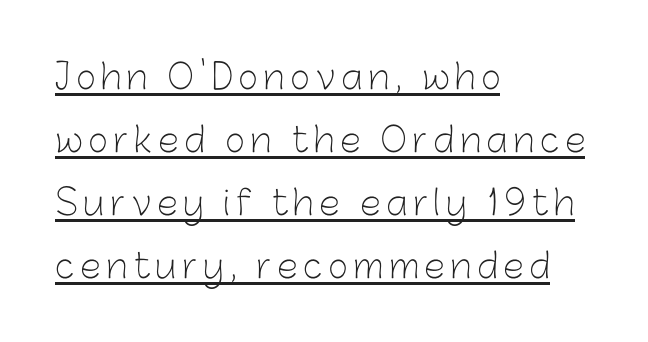
Q: Is the text bold? A: No.
Q: Is the text italic (slanted)? A: No, it is upright.
Q: Is the typeface a serif or a sans-serif typeface? A: Sans-serif.
Q: Is the text underlined? A: Yes.
Q: How is the paragraph aligned? A: Left-aligned.
Q: Width (condensed, normal, or wide)? A: Normal.
Q: Stroke contrast? A: Low.
Q: x-height? A: Medium.
Q: Monospaced? A: No.
